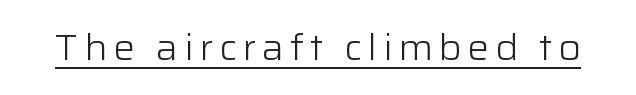
{"serif": "no", "italic": "no", "bold": "no", "weight": "light", "width": "normal", "stroke_contrast": "low", "x_height": "medium", "monospaced": "no", "underline": "yes", "glyph_px": 37}
